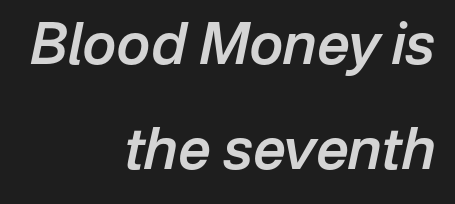
One-word summary of the alignment: right. No word sits above an underline. On the weight axis this lands at semibold, roughly 600. Observe the ordinary spacing: letters are neighbours, not strangers. Proportional: the letters do not fall into vertical columns. Slanted lettering throughout.
